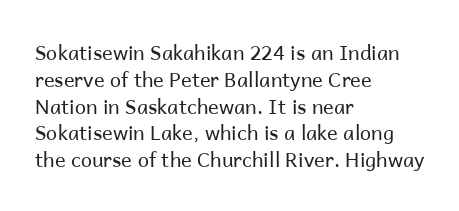
{"italic": "no", "bold": "no", "underline": "no", "align": "left", "line_spacing": "normal", "line_spacing_ratio": 1.34, "letter_spacing": "normal", "letter_spacing_em": 0.0, "glyph_px": 20}
